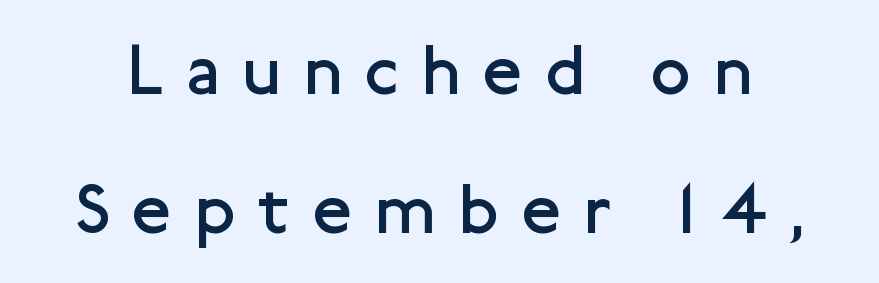
The image shows 71 px regular-weight sans-serif type, upright; set loose line spacing (1.96x), unusually wide letter spacing (+0.34 em), not underlined; low stroke contrast and a medium x-height.
